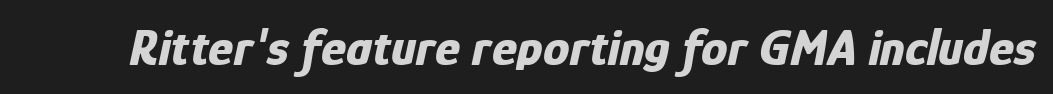
Q: Is the text bold? A: Yes.
Q: Is the text italic (slanted)? A: Yes, it leans right by about 12 degrees.
Q: Is the text underlined? A: No.
Q: Is the spacing between letters normal or unusually wide? A: Normal.
Q: Width (condensed, normal, or wide)? A: Condensed.
Q: Stroke contrast? A: Low.
Q: x-height? A: Medium.
Q: Monospaced? A: No.
